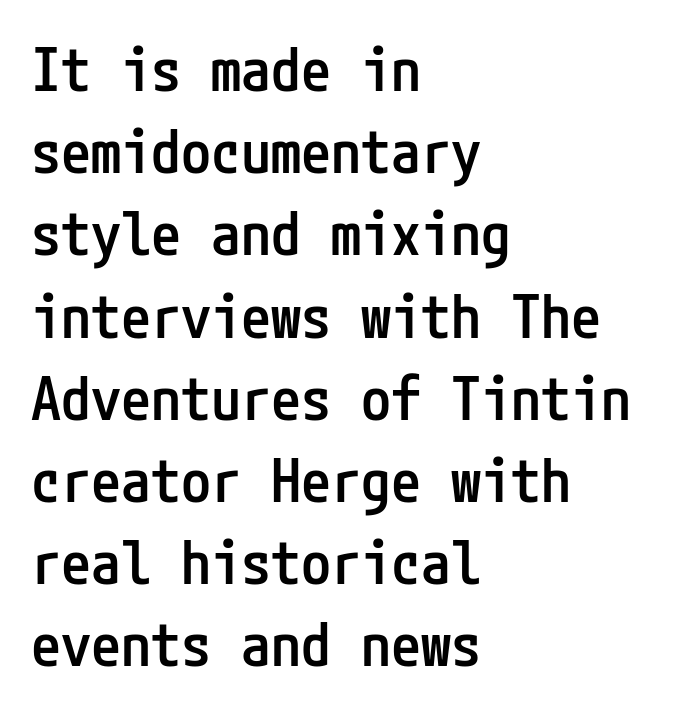
Successive baselines arrive at the customary interval. Quick note: underline off. Upright lettering throughout. If you drew a ruler down the left edge, every line would touch it. How are the letters spaced? Ordinarily, with no added tracking. Typographic density is moderately raised because the face is semibold.
